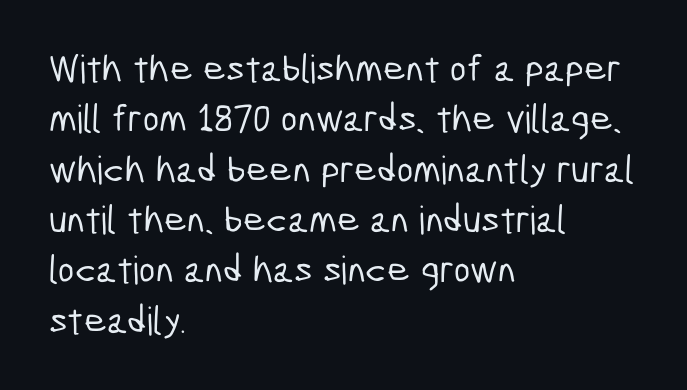
This rendering features lettering with no underline. The rendering keeps characters at their native spacing. Spacing verdict: proportional, widths tailored to each character. Left-aligned paragraph, ragged on the right. Successive baselines arrive at the customary interval.
